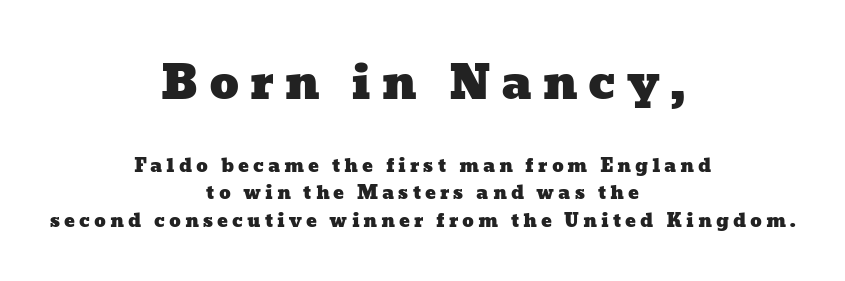
A clean baseline with only descenders dipping below it. The tracking jumps out immediately: characters are airy and widely separated. Line starts and ends both wander, symmetrically. What's the leading like? Ordinary, nothing unusual. The letters in the upper block stand taller than those in the block below. The letters advance in unequal steps, a hallmark of proportional type.
